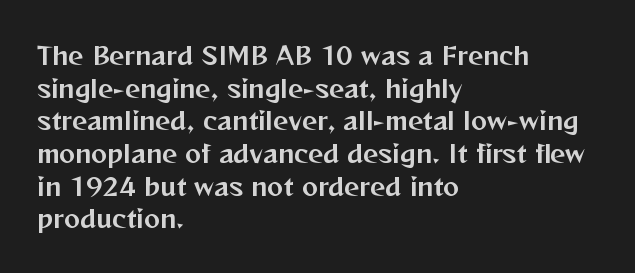
The image shows 24 px text type, upright; set left-aligned, normal line spacing (1.36x), normal letter spacing, not underlined.
